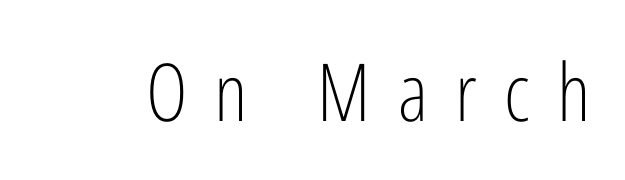
Is the type heavy? It reads as light-to-regular instead. The rendering shows plain stroke endings on the letterforms — a sans-serif design. Substantial extra tracking has been applied to these lines. The passage shown is typed in a proportional face where columns would drift. Unmarked baselines from the first word to the last. A roman cut, with each character standing at attention.
